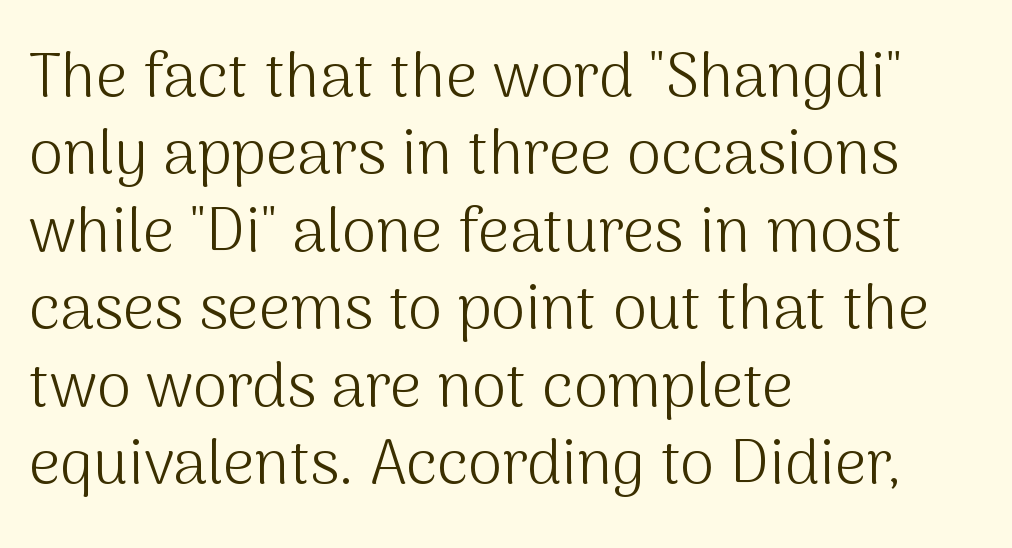
Q: Is the text bold? A: No.
Q: Is the text italic (slanted)? A: No, it is upright.
Q: Is the typeface a serif or a sans-serif typeface? A: Sans-serif.
Q: Is the text underlined? A: No.
Q: How is the paragraph aligned? A: Left-aligned.
Q: Is the spacing between letters normal or unusually wide? A: Normal.
Q: Is the spacing between lines tight, normal or loose? A: Normal.
Q: Width (condensed, normal, or wide)? A: Normal.
Q: Stroke contrast? A: Medium.
Q: x-height? A: Medium.
Q: Monospaced? A: No.
